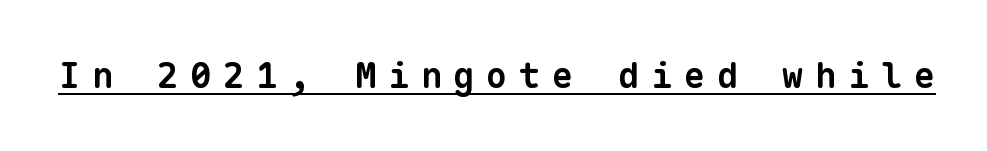
Q: Is the text bold? A: Yes.
Q: Is the typeface a serif or a sans-serif typeface? A: Sans-serif.
Q: Is the text underlined? A: Yes.
Q: Is the spacing between letters normal or unusually wide? A: Unusually wide.
Q: Width (condensed, normal, or wide)? A: Normal.
Q: Stroke contrast? A: Low.
Q: x-height? A: Medium.
Q: Monospaced? A: Yes.
